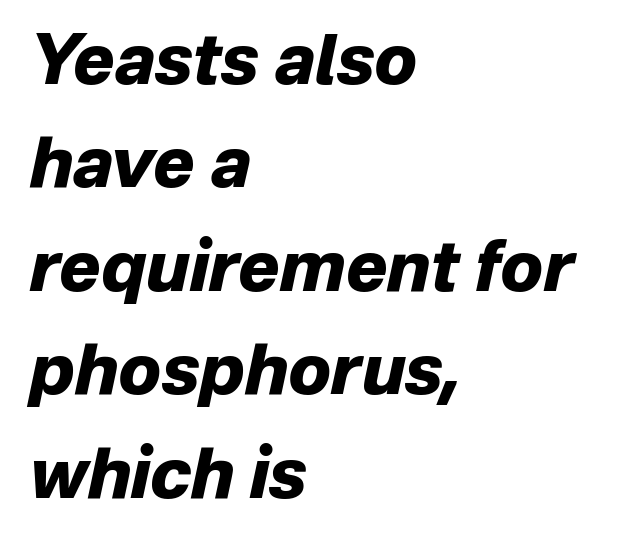
The image shows 69 px heavy type, italic (leaning right); set left-aligned, normal line spacing (1.5x), normal letter spacing, not underlined; low stroke contrast and a medium x-height.
